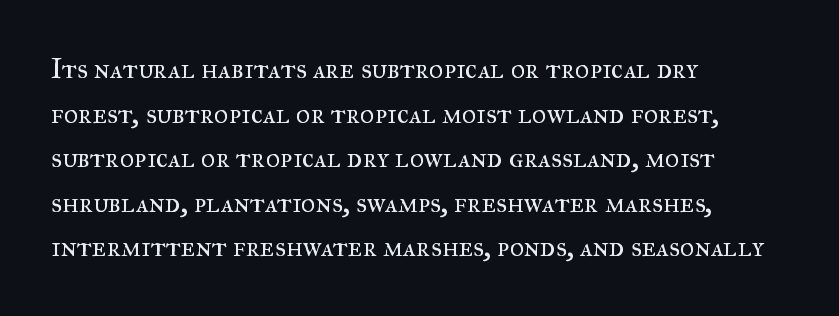
Q: Is the text bold? A: No.
Q: Is the text italic (slanted)? A: No, it is upright.
Q: Is the typeface a serif or a sans-serif typeface? A: Serif.
Q: Is the text underlined? A: No.
Q: How is the paragraph aligned? A: Left-aligned.
Q: Is the spacing between letters normal or unusually wide? A: Normal.
Q: Is the spacing between lines tight, normal or loose? A: Normal.
Q: Width (condensed, normal, or wide)? A: Normal.
Q: Stroke contrast? A: Medium.
Q: x-height? A: Small.
Q: Monospaced? A: No.
